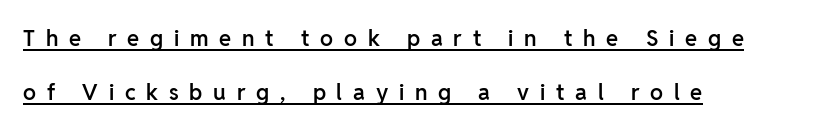
Q: Is the text bold? A: Semi-bold.
Q: Is the text italic (slanted)? A: No, it is upright.
Q: Is the text underlined? A: Yes.
Q: How is the paragraph aligned? A: Left-aligned.
Q: Is the spacing between letters normal or unusually wide? A: Unusually wide.
Q: Is the spacing between lines tight, normal or loose? A: Loose.
